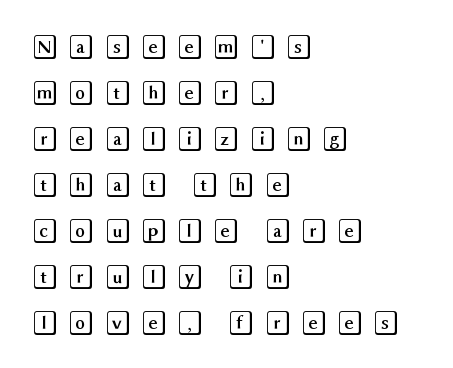
Q: Is the text italic (slanted)? A: No, it is upright.
Q: Is the text underlined? A: No.
Q: How is the paragraph aligned? A: Left-aligned.
Q: Is the spacing between letters normal or unusually wide? A: Unusually wide.
